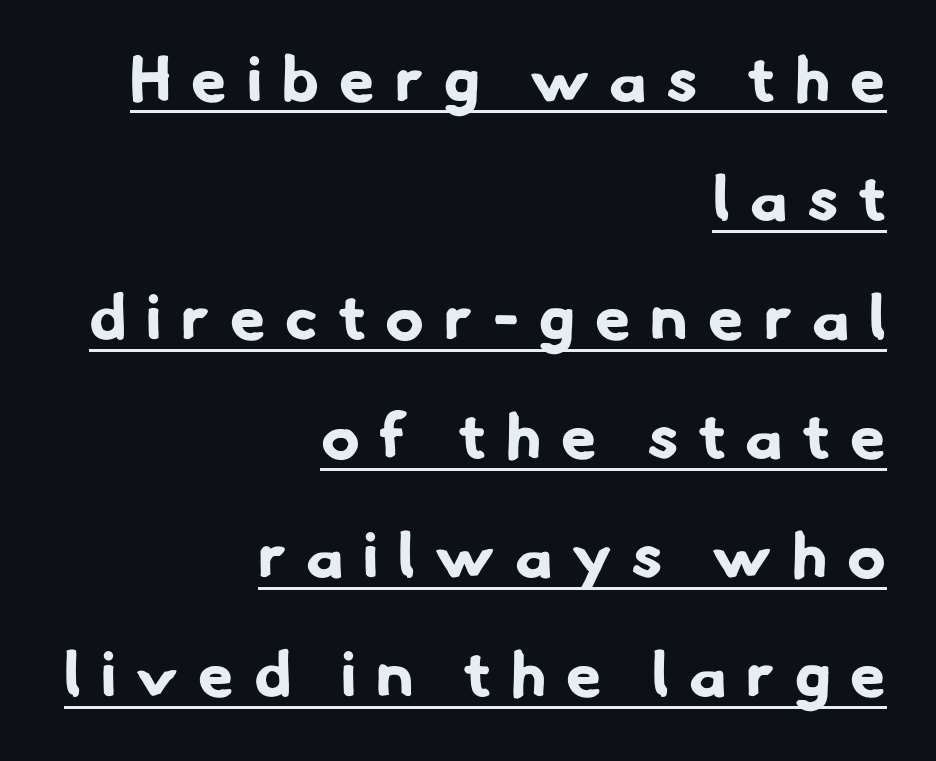
Q: Is the text bold? A: Yes.
Q: Is the typeface a serif or a sans-serif typeface? A: Sans-serif.
Q: Is the text underlined? A: Yes.
Q: How is the paragraph aligned? A: Right-aligned.
Q: Is the spacing between letters normal or unusually wide? A: Unusually wide.
Q: Width (condensed, normal, or wide)? A: Normal.
Q: Stroke contrast? A: Low.
Q: x-height? A: Small.
Q: Monospaced? A: No.
